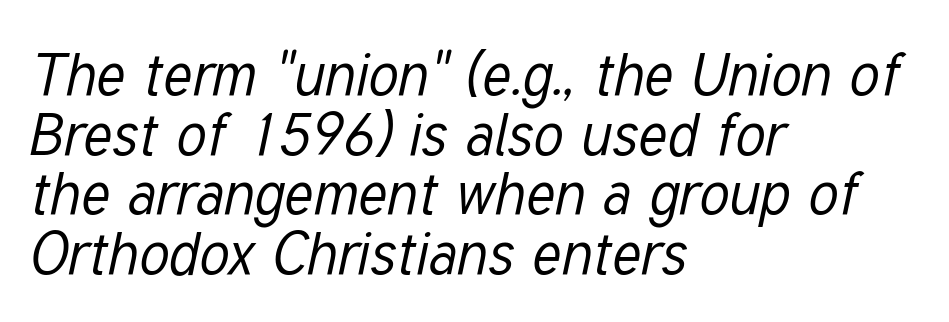
Q: Is the text bold? A: No.
Q: Is the text italic (slanted)? A: Yes, it leans right by about 12 degrees.
Q: Is the text underlined? A: No.
Q: How is the paragraph aligned? A: Left-aligned.
Q: Is the spacing between letters normal or unusually wide? A: Normal.
Q: Is the spacing between lines tight, normal or loose? A: Tight.
Q: Width (condensed, normal, or wide)? A: Condensed.
Q: Stroke contrast? A: Low.
Q: x-height? A: Medium.
Q: Monospaced? A: No.
